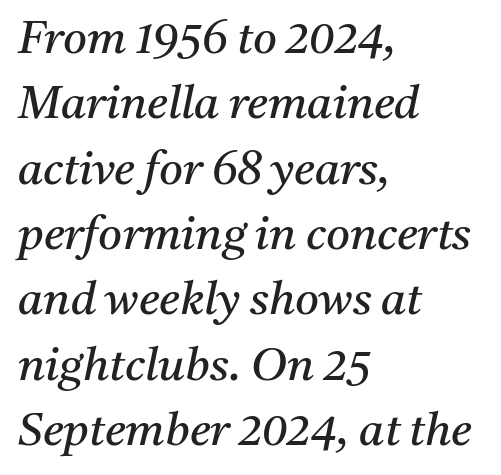
Q: Is the text bold? A: No.
Q: Is the text italic (slanted)? A: Yes, it leans right by about 11 degrees.
Q: Is the typeface a serif or a sans-serif typeface? A: Serif.
Q: Is the text underlined? A: No.
Q: How is the paragraph aligned? A: Left-aligned.
Q: Is the spacing between letters normal or unusually wide? A: Normal.
Q: Is the spacing between lines tight, normal or loose? A: Normal.
Q: Width (condensed, normal, or wide)? A: Normal.
Q: Stroke contrast? A: Medium.
Q: x-height? A: Medium.
Q: Monospaced? A: No.
